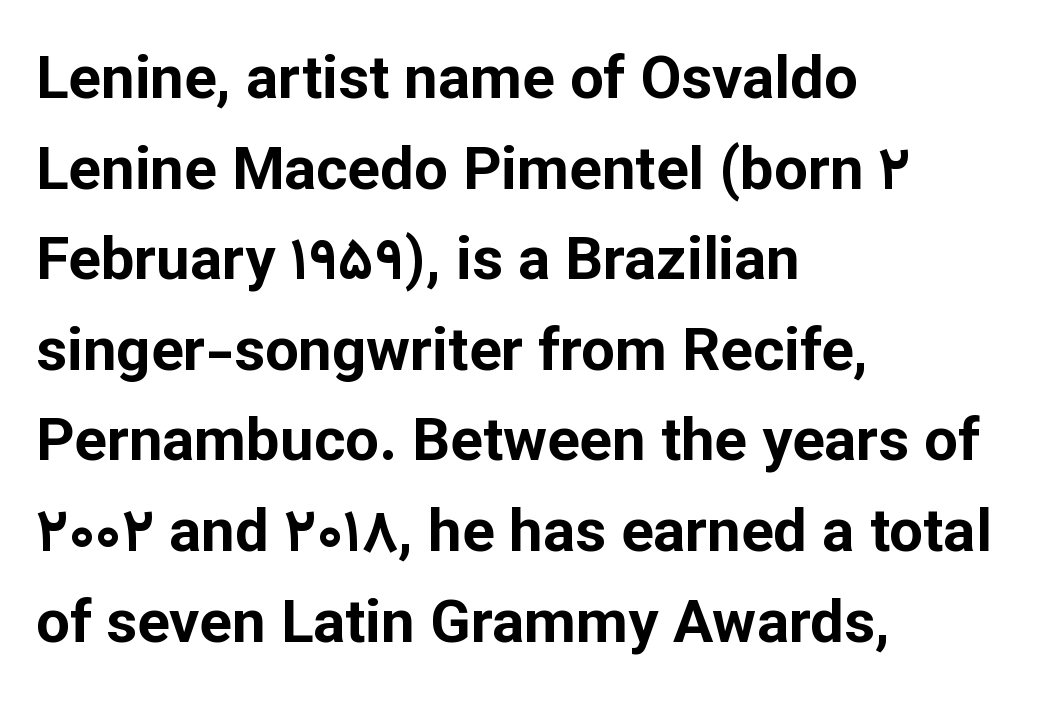
Q: Is the text bold? A: Yes.
Q: Is the text italic (slanted)? A: No, it is upright.
Q: Is the typeface a serif or a sans-serif typeface? A: Sans-serif.
Q: Is the text underlined? A: No.
Q: How is the paragraph aligned? A: Left-aligned.
Q: Is the spacing between letters normal or unusually wide? A: Normal.
Q: Is the spacing between lines tight, normal or loose? A: Normal.
Q: Width (condensed, normal, or wide)? A: Normal.
Q: Stroke contrast? A: Low.
Q: x-height? A: Medium.
Q: Monospaced? A: No.
